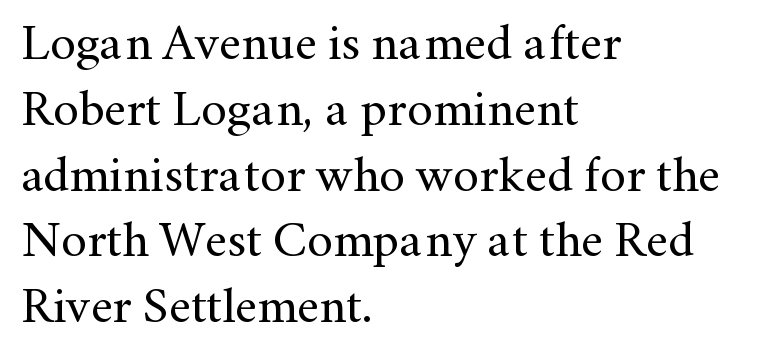
Q: Is the text bold? A: No.
Q: Is the text italic (slanted)? A: No, it is upright.
Q: Is the typeface a serif or a sans-serif typeface? A: Serif.
Q: Is the text underlined? A: No.
Q: How is the paragraph aligned? A: Left-aligned.
Q: Is the spacing between letters normal or unusually wide? A: Normal.
Q: Is the spacing between lines tight, normal or loose? A: Normal.
Q: Width (condensed, normal, or wide)? A: Normal.
Q: Stroke contrast? A: Medium.
Q: x-height? A: Small.
Q: Monospaced? A: No.
